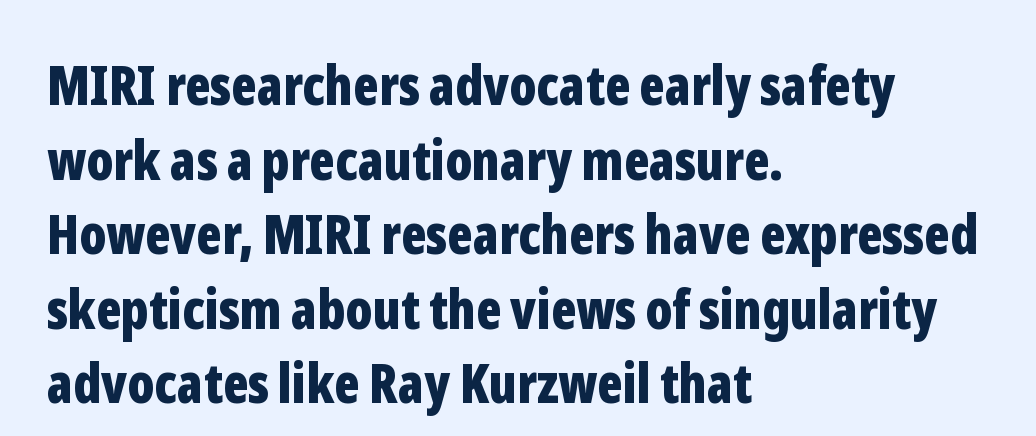
The image shows 54 px bold, condensed sans-serif type, upright; set left-aligned, normal line spacing (1.38x), normal letter spacing, not underlined; low stroke contrast and a medium x-height.
